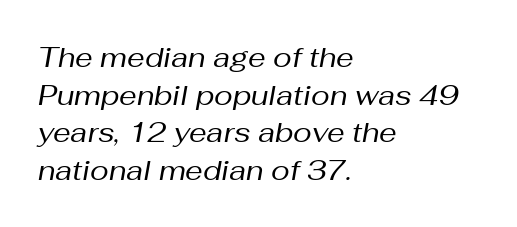
{"italic": "yes", "lean": "right", "slant_degrees": 10, "bold": "no", "weight": "regular", "width": "normal", "stroke_contrast": "medium", "x_height": "medium", "monospaced": "no", "underline": "no", "align": "left", "line_spacing": "normal", "line_spacing_ratio": 1.34, "letter_spacing": "normal", "letter_spacing_em": 0.0, "glyph_px": 28}
